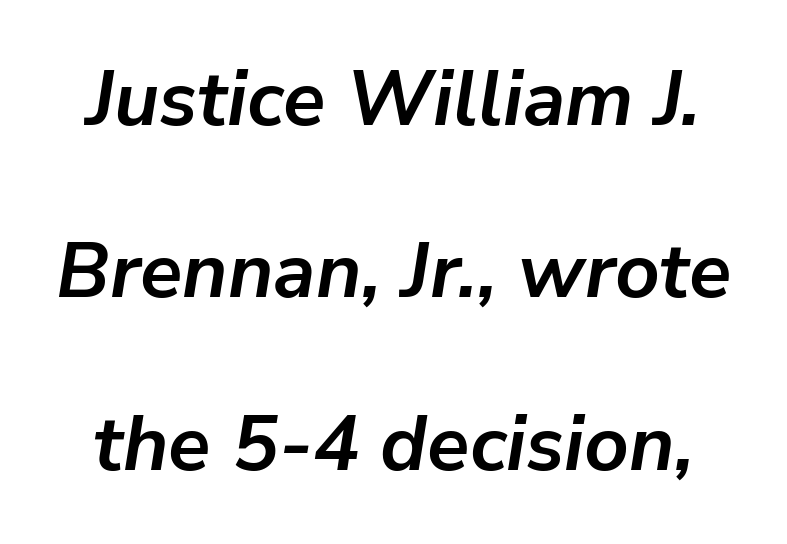
Plain, unruled lines of type. You could call the tracking neutral — neither tight nor loose. Is the type bold? Yes — the strokes are clearly thick and heavy. Successive baselines arrive slowly, with a big drop between each.
